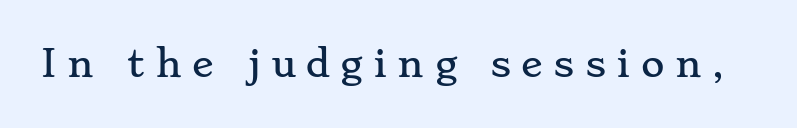
Q: Is the text italic (slanted)? A: No, it is upright.
Q: Is the typeface a serif or a sans-serif typeface? A: Serif.
Q: Is the text underlined? A: No.
Q: Is the spacing between letters normal or unusually wide? A: Unusually wide.
Q: Width (condensed, normal, or wide)? A: Wide.
Q: Stroke contrast? A: Low.
Q: x-height? A: Small.
Q: Monospaced? A: No.
